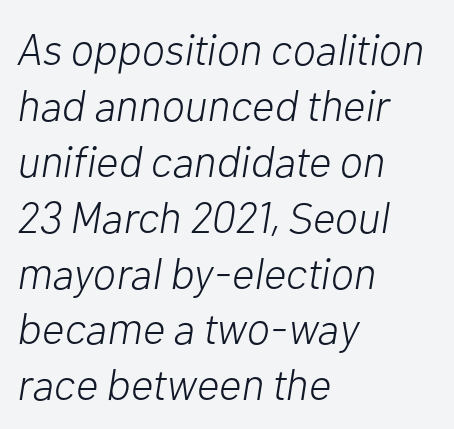
{"italic": "yes", "lean": "right", "slant_degrees": 10, "bold": "no", "weight": "light", "width": "normal", "stroke_contrast": "low", "x_height": "medium", "monospaced": "no", "underline": "no", "align": "left", "line_spacing": "normal", "line_spacing_ratio": 1.27, "letter_spacing": "normal", "letter_spacing_em": 0.0, "glyph_px": 44}
